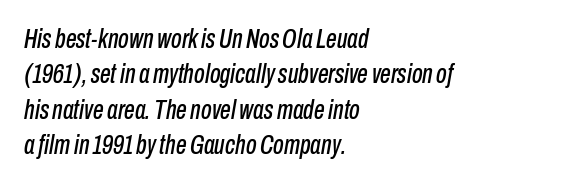
Characters follow at the spacing the type designer built in. Teacher's note: observe the even left margin — that is flush-left alignment. The space between consecutive lines is moderate. Yep, that's italic — everything's leaning.
